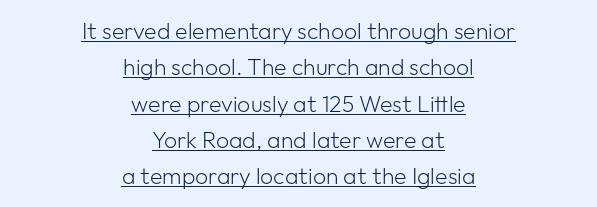
Centered paragraph, ragged on both sides. Unbolded letterforms with no extra heft. If you drew a line through each stem, it would be perfectly vertical. One glance says typical: line gaps are just what's usual. Observe the ordinary spacing: letters are neighbours, not strangers.
